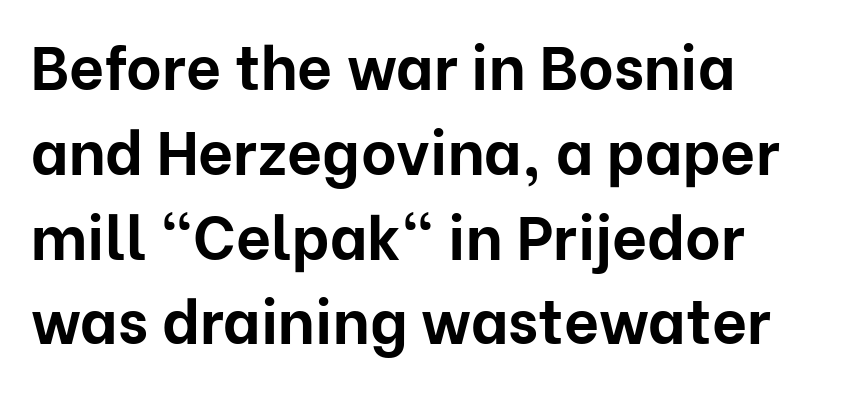
You could call the tracking neutral — neither tight nor loose. The letters advance in unequal steps, a hallmark of proportional type. Is there much room between lines? A standard amount, neither cramped nor airy. How heavy is the stroke? Heavy — this is a bold.
